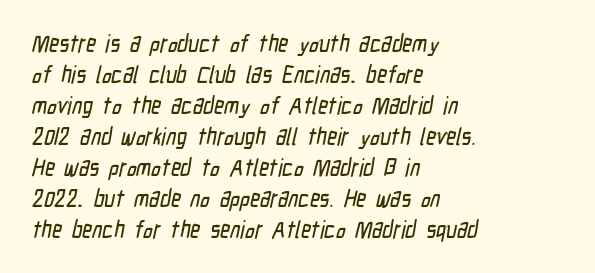
{"underline": "no", "align": "left", "line_spacing": "normal", "line_spacing_ratio": 1.29, "letter_spacing": "normal", "letter_spacing_em": 0.0, "glyph_px": 24}
